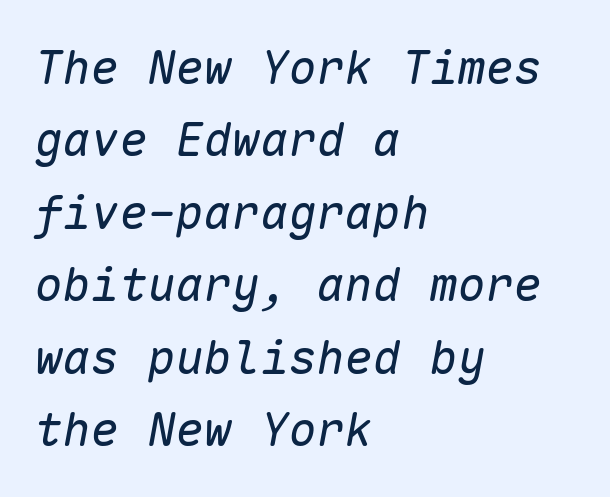
{"italic": "yes", "lean": "right", "slant_degrees": 10, "bold": "no", "weight": "regular", "width": "normal", "stroke_contrast": "low", "x_height": "medium", "monospaced": "yes", "underline": "no", "align": "left", "line_spacing": "normal", "line_spacing_ratio": 1.54, "letter_spacing": "normal", "letter_spacing_em": 0.0, "glyph_px": 47}
